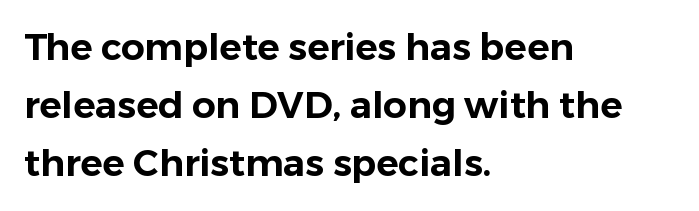
{"serif": "no", "italic": "no", "width": "normal", "stroke_contrast": "low", "x_height": "medium", "monospaced": "no", "underline": "no", "align": "left", "line_spacing": "normal", "line_spacing_ratio": 1.57, "letter_spacing": "normal", "letter_spacing_em": 0.0, "glyph_px": 37}
